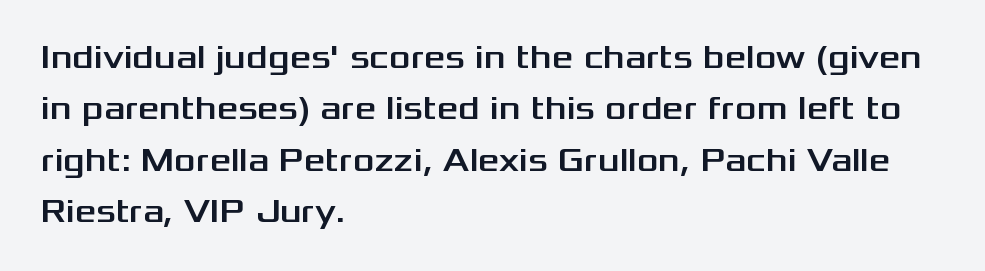
Q: Is the text italic (slanted)? A: No, it is upright.
Q: Is the typeface a serif or a sans-serif typeface? A: Sans-serif.
Q: Is the text underlined? A: No.
Q: How is the paragraph aligned? A: Left-aligned.
Q: Is the spacing between letters normal or unusually wide? A: Normal.
Q: Is the spacing between lines tight, normal or loose? A: Normal.
Q: Width (condensed, normal, or wide)? A: Wide.
Q: Stroke contrast? A: Medium.
Q: x-height? A: Medium.
Q: Monospaced? A: No.
